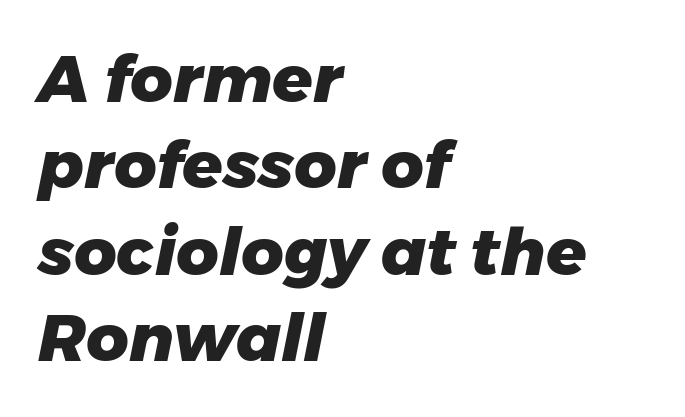
The image shows 66 px heavy type, italic (leaning right); set left-aligned, normal line spacing (1.31x), normal letter spacing, not underlined; low stroke contrast and a medium x-height.
